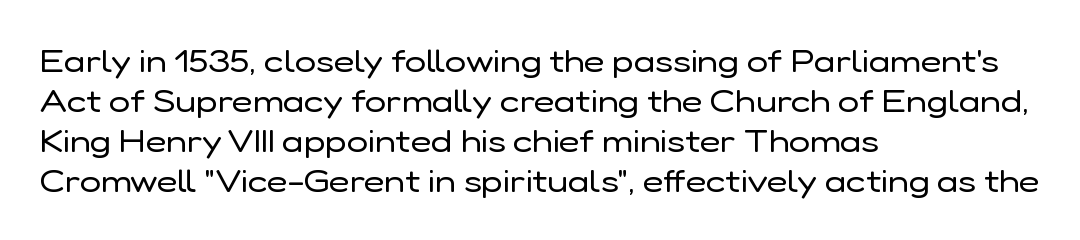
Q: Is the text bold? A: No.
Q: Is the text italic (slanted)? A: No, it is upright.
Q: Is the typeface a serif or a sans-serif typeface? A: Sans-serif.
Q: Is the text underlined? A: No.
Q: How is the paragraph aligned? A: Left-aligned.
Q: Is the spacing between letters normal or unusually wide? A: Normal.
Q: Is the spacing between lines tight, normal or loose? A: Normal.
Q: Width (condensed, normal, or wide)? A: Normal.
Q: Stroke contrast? A: Low.
Q: x-height? A: Medium.
Q: Monospaced? A: No.
